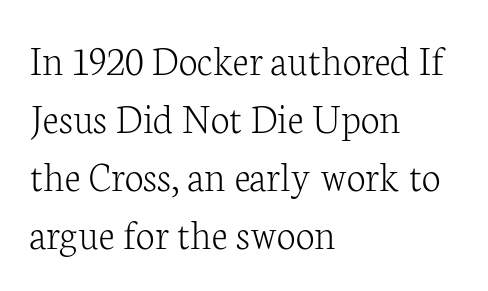
Stroke terminals: seriffed. The line texture is even and compact thanks to regular tracking. No word sits above an underline. Style check: upright.
